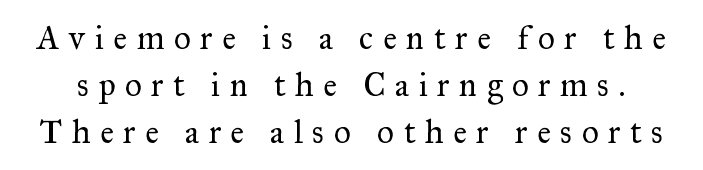
Q: Is the text bold? A: No.
Q: Is the text italic (slanted)? A: No, it is upright.
Q: Is the typeface a serif or a sans-serif typeface? A: Serif.
Q: Is the text underlined? A: No.
Q: Is the spacing between letters normal or unusually wide? A: Unusually wide.
Q: Is the spacing between lines tight, normal or loose? A: Normal.
Q: Width (condensed, normal, or wide)? A: Normal.
Q: Stroke contrast? A: Medium.
Q: x-height? A: Small.
Q: Monospaced? A: No.
